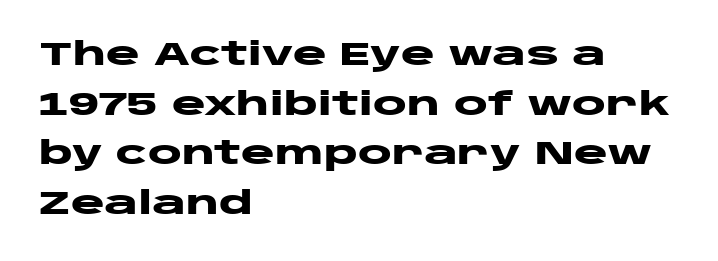
{"serif": "no", "italic": "no", "bold": "yes", "weight": "heavy", "width": "wide", "stroke_contrast": "low", "x_height": "large", "monospaced": "no", "underline": "no", "align": "left", "line_spacing": "normal", "line_spacing_ratio": 1.55, "letter_spacing": "normal", "letter_spacing_em": 0.0, "glyph_px": 32}
